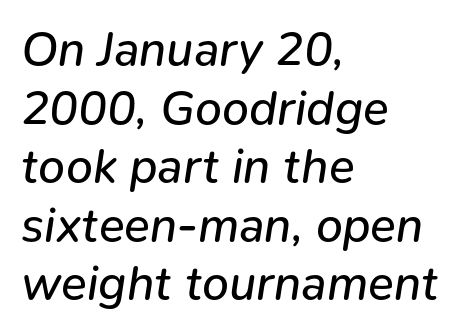
Q: Is the text bold? A: No.
Q: Is the text italic (slanted)? A: Yes, it leans right by about 9 degrees.
Q: Is the text underlined? A: No.
Q: How is the paragraph aligned? A: Left-aligned.
Q: Is the spacing between letters normal or unusually wide? A: Normal.
Q: Width (condensed, normal, or wide)? A: Normal.
Q: Stroke contrast? A: Low.
Q: x-height? A: Medium.
Q: Monospaced? A: No.
